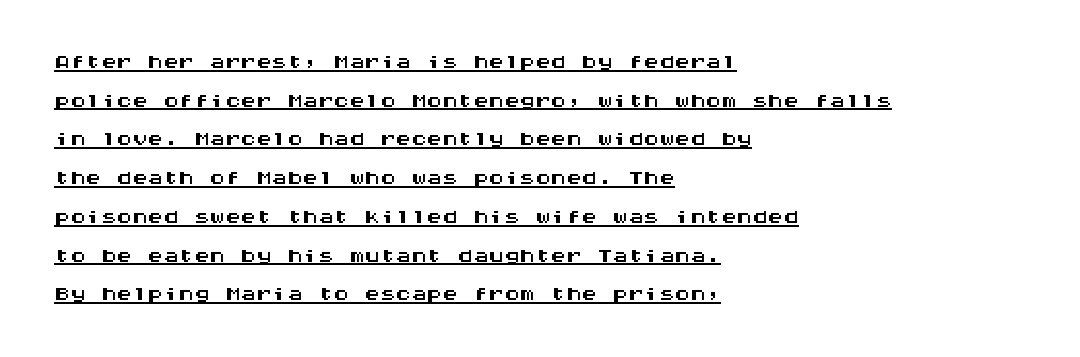
Leading matches the norm, producing a regular column. The horizontal fit of the characters is conventional and even. The setting favours the left margin, as ordinary paragraphs usually do. Nope, no serifs anywhere on these letters. Ascenders rise straight up at ninety degrees. This sample has the even, mechanical cadence of fixed-width lettering.
